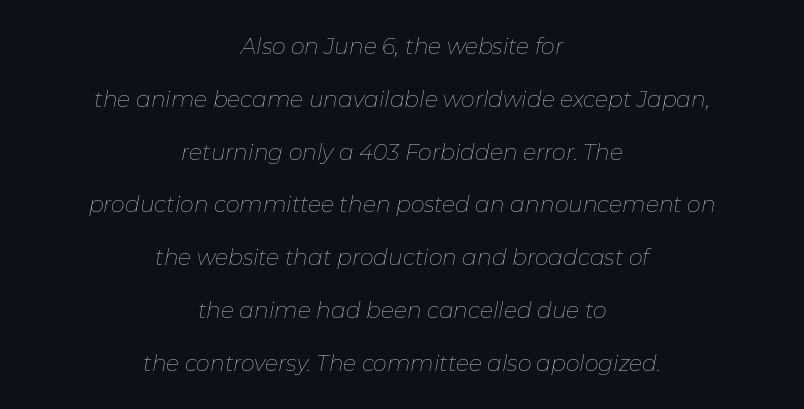
Spacing between characters is what you'd get straight out of the box. Tall strokes in this sample are angled rather than plumb. No extra ink here — the face is not bold. Alignment: centered. The baseline area is clear.
